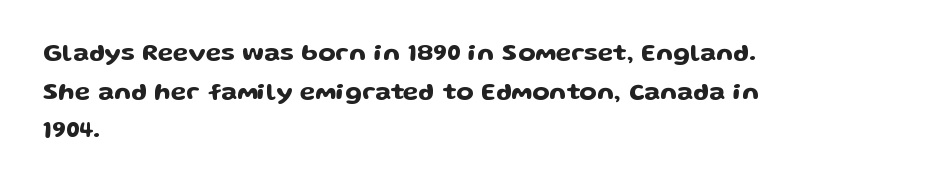
Inter-character spacing is left at the font's built-in metrics. Quick note: underline off. Horizontal alignment here is leftward, the default for most running prose. Posture: vertical. Line spacing here is normal.
